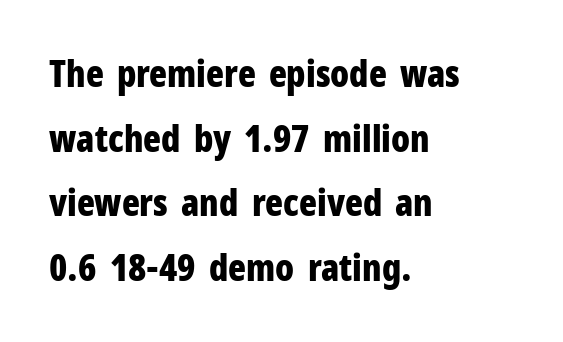
{"serif": "no", "italic": "no", "bold": "yes", "weight": "bold", "width": "condensed", "stroke_contrast": "low", "x_height": "medium", "monospaced": "no", "underline": "no", "align": "left", "line_spacing_ratio": 1.75, "letter_spacing": "normal", "letter_spacing_em": 0.0, "glyph_px": 37}
